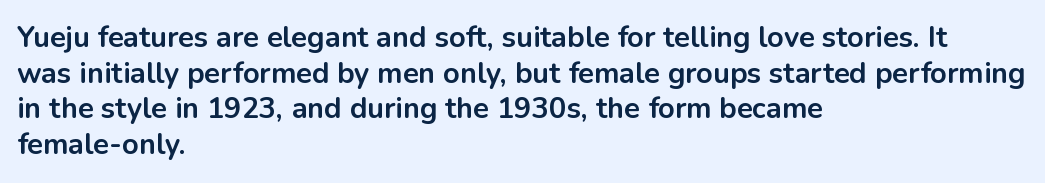
{"serif": "no", "italic": "no", "bold": "yes", "weight": "bold", "width": "normal", "stroke_contrast": "low", "x_height": "medium", "monospaced": "no", "underline": "no", "align": "left", "line_spacing_ratio": 1.23, "letter_spacing": "normal", "letter_spacing_em": 0.0, "glyph_px": 29}
